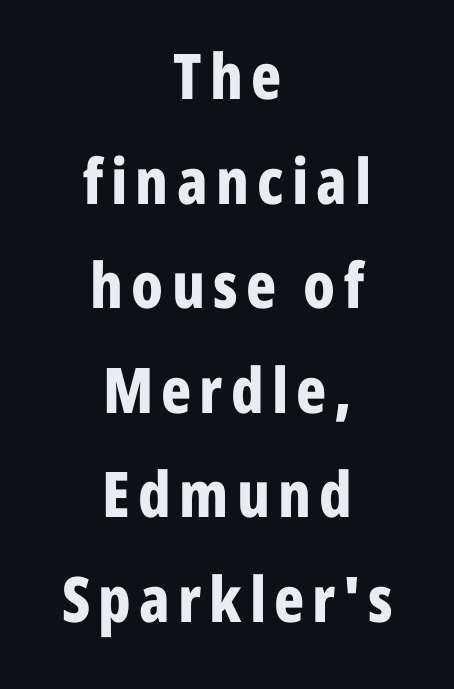
{"serif": "no", "italic": "no", "bold": "yes", "weight": "bold", "width": "condensed", "stroke_contrast": "low", "x_height": "medium", "monospaced": "no", "underline": "no", "align": "center", "line_spacing": "normal", "line_spacing_ratio": 1.66, "glyph_px": 63}
